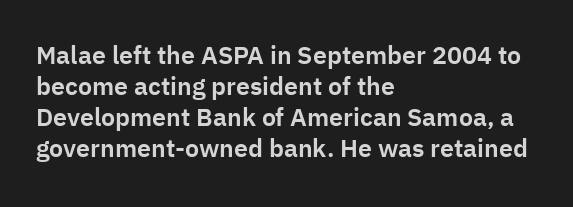
Q: Is the text italic (slanted)? A: No, it is upright.
Q: Is the text underlined? A: No.
Q: How is the paragraph aligned? A: Left-aligned.
Q: Is the spacing between letters normal or unusually wide? A: Normal.
